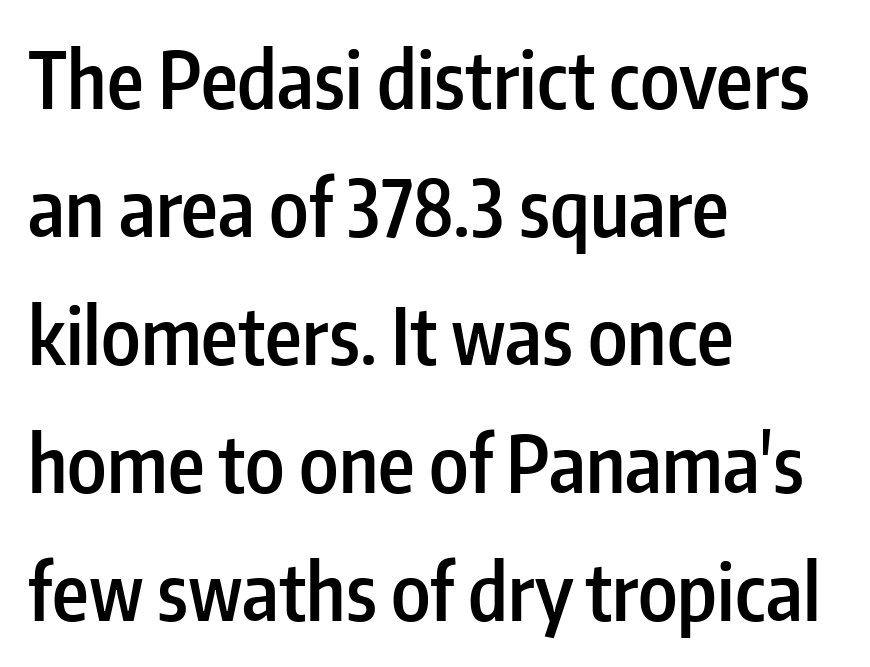
Q: Is the text bold? A: Semi-bold.
Q: Is the text italic (slanted)? A: No, it is upright.
Q: Is the typeface a serif or a sans-serif typeface? A: Sans-serif.
Q: Is the text underlined? A: No.
Q: How is the paragraph aligned? A: Left-aligned.
Q: Is the spacing between letters normal or unusually wide? A: Normal.
Q: Is the spacing between lines tight, normal or loose? A: Normal.
Q: Width (condensed, normal, or wide)? A: Condensed.
Q: Stroke contrast? A: Low.
Q: x-height? A: Medium.
Q: Monospaced? A: No.
